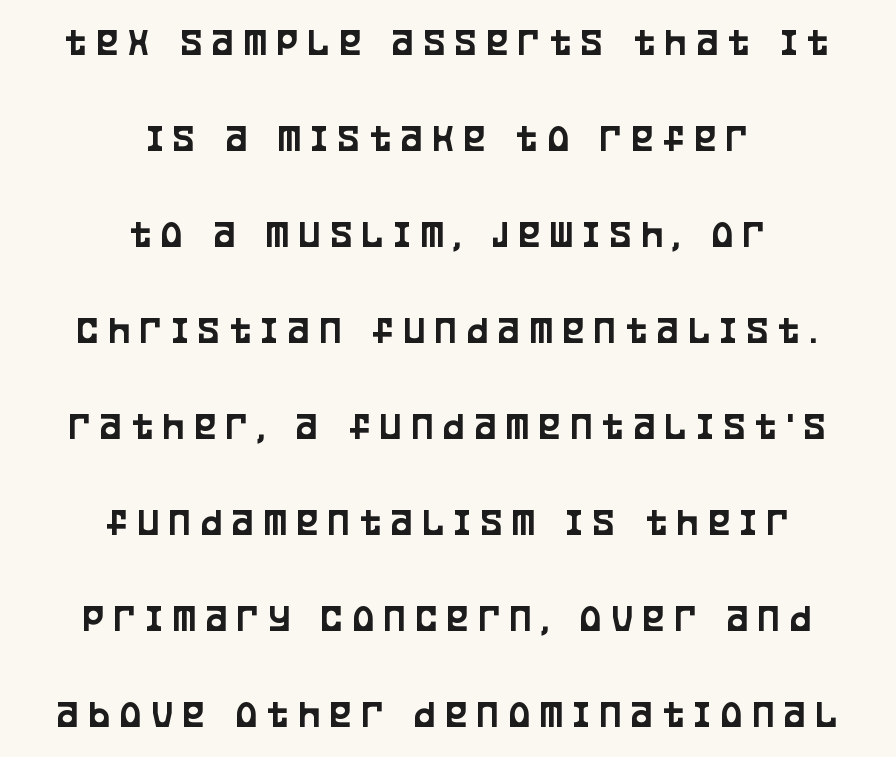
{"serif": "no", "italic": "no", "width": "condensed", "stroke_contrast": "low", "x_height": "large", "monospaced": "no", "underline": "no", "align": "center", "line_spacing": "loose", "line_spacing_ratio": 2.4, "letter_spacing": "wide", "letter_spacing_em": 0.26, "glyph_px": 40}
